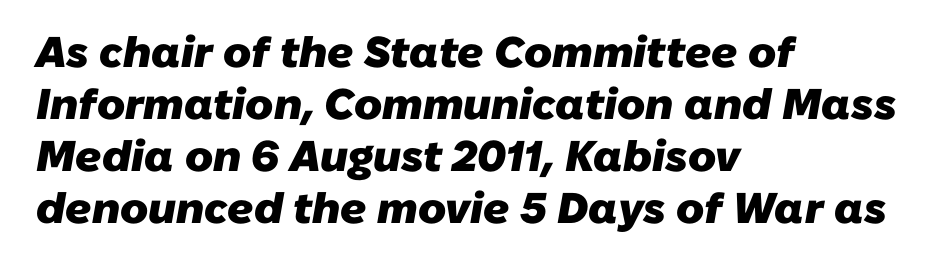
The passage shown is emphatically bold. All the whitespace from short lines collects on the right. Underline: absent. Type style note: lacks serifs. Is the letter spacing exaggerated? No — it looks like the ordinary default. This sample has the flowing, uneven cadence of proportional lettering.
